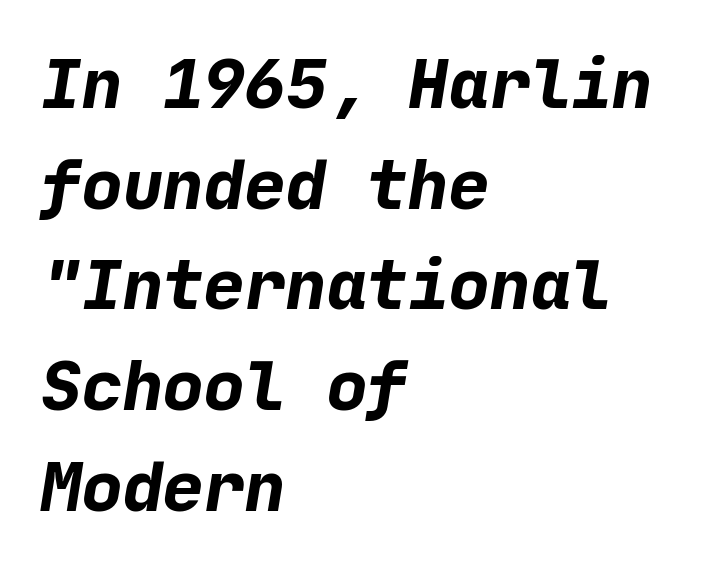
Reading down the block, your eye returns to a fixed left position each line. Rule under the text: the space is simply empty. This is sans-serif lettering, the kind often seen on screens and signage. The designer left line spacing at the default. Letter spacing: default.
